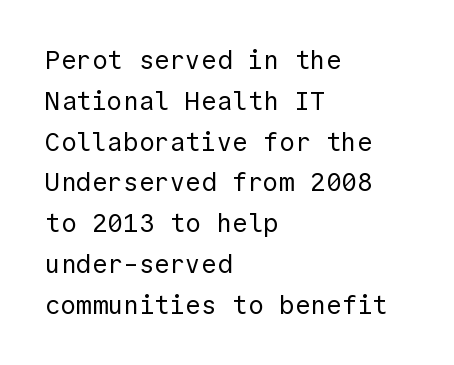
{"italic": "no", "bold": "no", "underline": "no", "align": "left", "line_spacing": "normal", "line_spacing_ratio": 1.57, "letter_spacing": "normal", "letter_spacing_em": 0.0, "glyph_px": 26}
